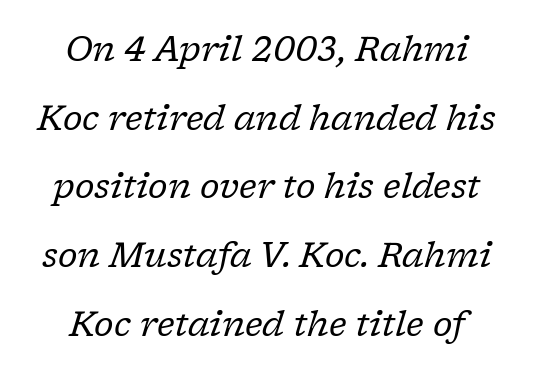
The image shows 34 px regular-weight serif type, italic (leaning right); set loose line spacing (2.02x), normal letter spacing, not underlined; low stroke contrast and a medium x-height.
